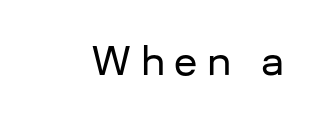
Descenders are the only things crossing below the line. The letters carry no serifs — their stems end cleanly without finishing strokes. Every stem runs plumb, perpendicular to the baseline. Is this a fixed-width face? No — the glyphs have proportional, varying widths. Caption: expanded tracking, letters set apart.
